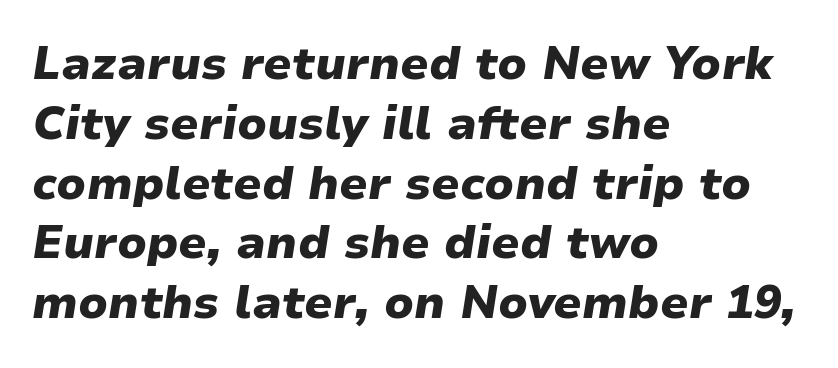
Q: Is the text bold? A: Yes.
Q: Is the text italic (slanted)? A: Yes, it leans right by about 9 degrees.
Q: Is the text underlined? A: No.
Q: How is the paragraph aligned? A: Left-aligned.
Q: Is the spacing between letters normal or unusually wide? A: Normal.
Q: Is the spacing between lines tight, normal or loose? A: Normal.
Q: Width (condensed, normal, or wide)? A: Normal.
Q: Stroke contrast? A: Low.
Q: x-height? A: Medium.
Q: Monospaced? A: No.
